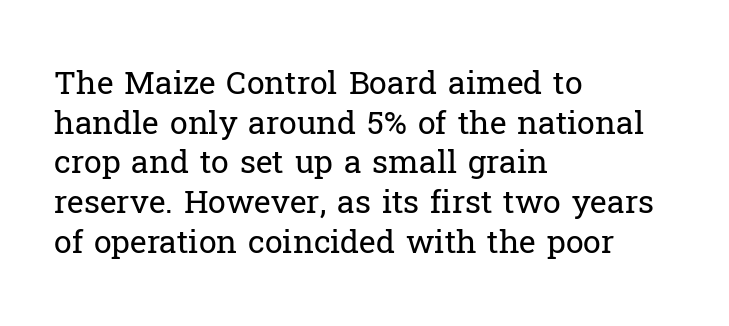
The image shows 32 px regular-weight serif type, upright; set left-aligned, line spacing 1.24x, normal letter spacing, not underlined; low stroke contrast and a medium x-height.
